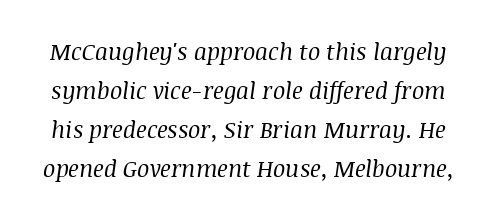
{"italic": "yes", "lean": "right", "slant_degrees": 8, "bold": "no", "underline": "no", "line_spacing": "normal", "line_spacing_ratio": 1.7, "letter_spacing": "normal", "letter_spacing_em": 0.0, "glyph_px": 23}
